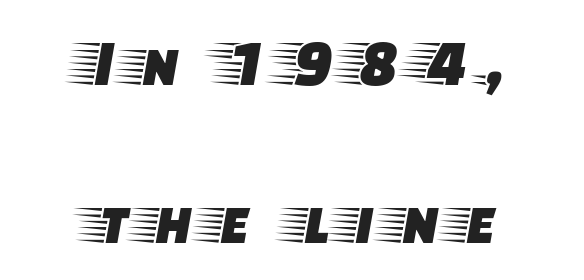
Short note: letters widely spaced. The text was rendered using a seriffed face with decorative stroke endings. Leading is clearly above the norm, producing a sparse column.
